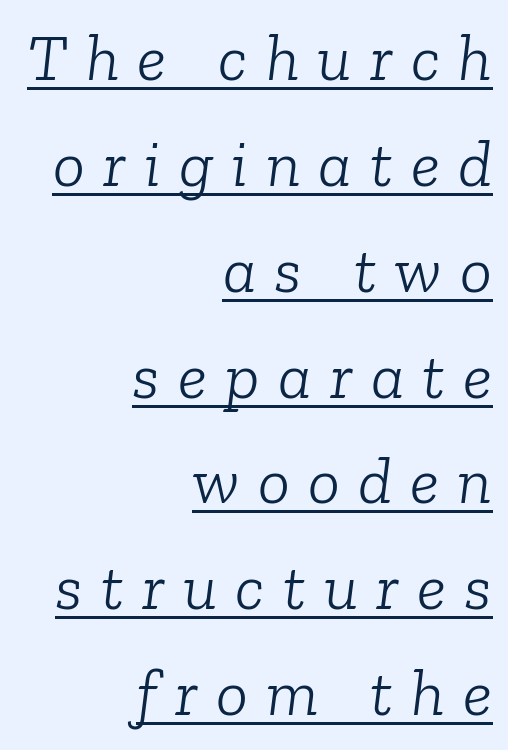
Summary of weight: not heavy and not bold. Old-style or modern, the face here clearly has serifs. Honestly, the letter spacing is so wide it's the main thing you notice. The passage is arranged like a letterhead date or caption credit — flush right. In terms of posture, this sample is oblique.
